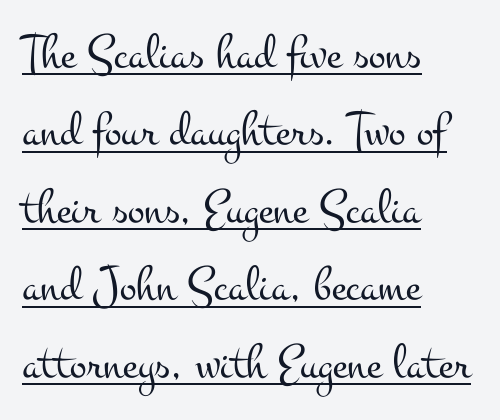
{"bold": "no", "weight": "light", "width": "wide", "stroke_contrast": "medium", "x_height": "small", "monospaced": "no", "underline": "yes", "align": "left", "line_spacing": "normal", "line_spacing_ratio": 1.55, "letter_spacing": "normal", "letter_spacing_em": 0.0, "glyph_px": 50}
